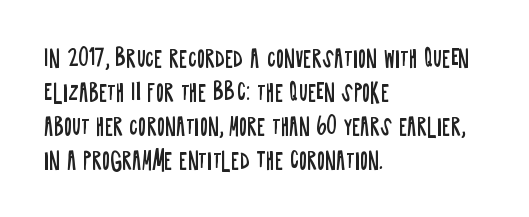
{"italic": "no", "bold": "no", "underline": "no", "align": "left", "line_spacing": "normal", "line_spacing_ratio": 1.54, "letter_spacing": "normal", "letter_spacing_em": 0.0, "glyph_px": 22}
